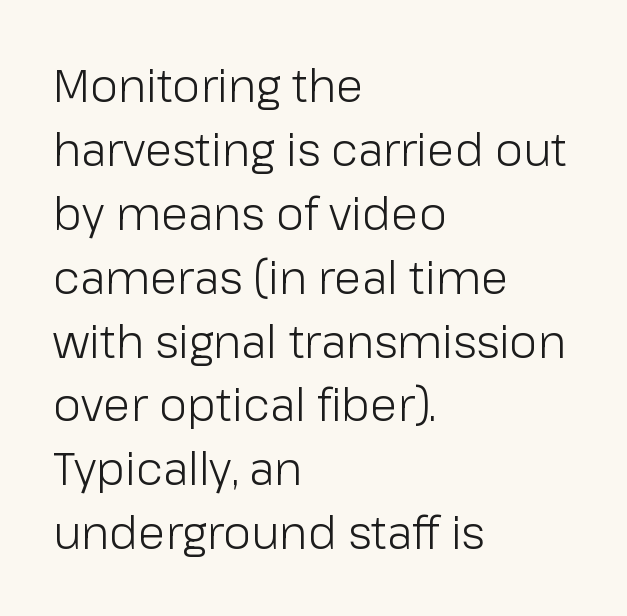
Nope, not italic — everything's standing straight. The designer left line spacing at the default. Glance below the letters and you will spot only blank space. Does extra space separate the letters? No, they use regular spacing.
